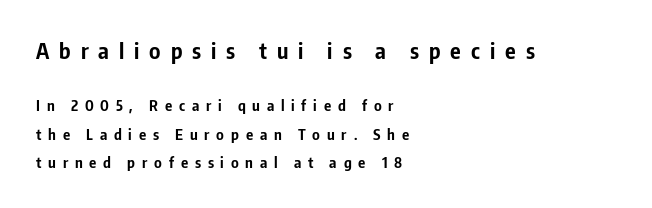
Q: Is the text bold? A: Yes.
Q: Is the text italic (slanted)? A: No, it is upright.
Q: Is the text underlined? A: No.
Q: How is the paragraph aligned? A: Left-aligned.
Q: Is the spacing between letters normal or unusually wide? A: Unusually wide.
Q: Which block of text is set in a larger size, the first (top) or the second (bottom)? A: The first (top) one.
